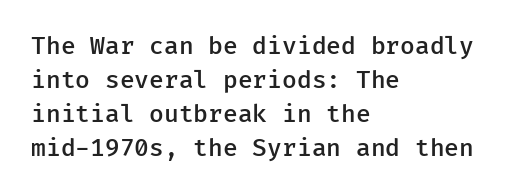
Does the weight exceed regular? Yes, but only to semibold. The glyphs are unaccompanied by any horizontal stroke below them. Line starts are locked; line ends wander. Leading: standard.
